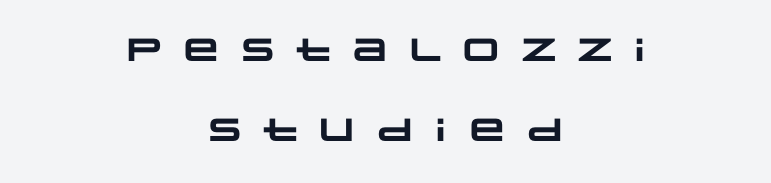
The rendering uses a bold face; every stroke is thick and dark. Spacing between characters has been opened up far beyond the box default. One-word summary of the alignment: center. Successive baselines arrive slowly, with a big drop between each.
